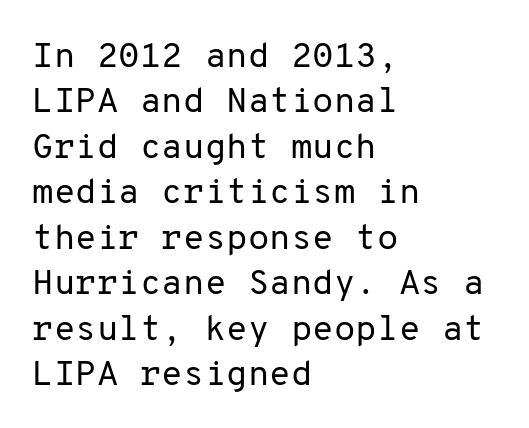
Q: Is the text bold? A: No.
Q: Is the text italic (slanted)? A: No, it is upright.
Q: Is the typeface a serif or a sans-serif typeface? A: Sans-serif.
Q: Is the text underlined? A: No.
Q: How is the paragraph aligned? A: Left-aligned.
Q: Is the spacing between letters normal or unusually wide? A: Normal.
Q: Is the spacing between lines tight, normal or loose? A: Normal.
Q: Width (condensed, normal, or wide)? A: Normal.
Q: Stroke contrast? A: Low.
Q: x-height? A: Medium.
Q: Monospaced? A: Yes.
